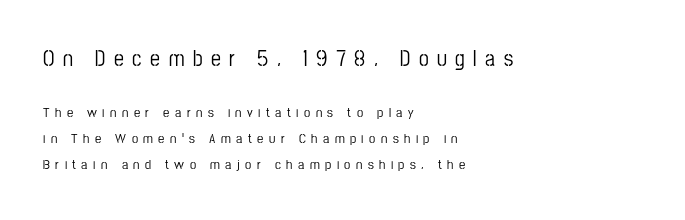
The image shows 22 px text type, upright; set left-aligned, line spacing 1.87x, unusually wide letter spacing (+0.39 em), not underlined; the first (top) block is 1.57x larger.
